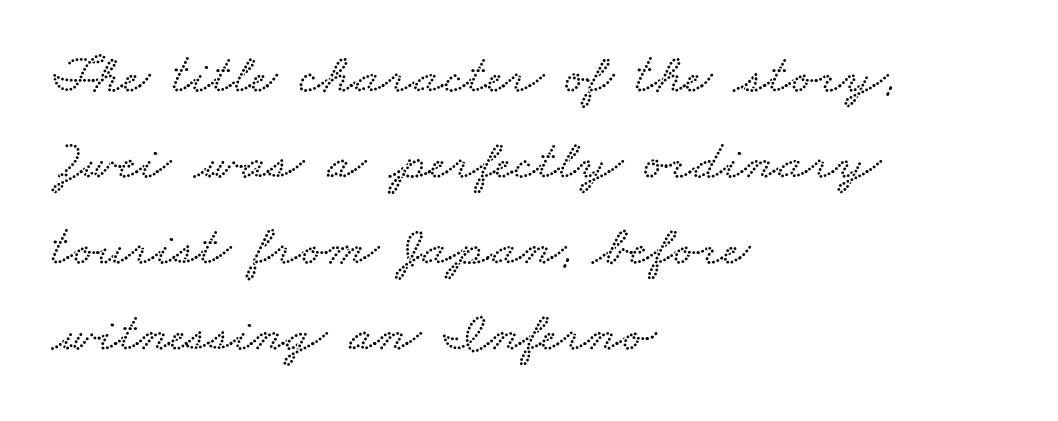
{"width": "wide", "stroke_contrast": "low", "x_height": "small", "monospaced": "no", "underline": "no", "align": "left", "line_spacing": "normal", "line_spacing_ratio": 1.51, "letter_spacing": "normal", "letter_spacing_em": 0.0, "glyph_px": 57}
